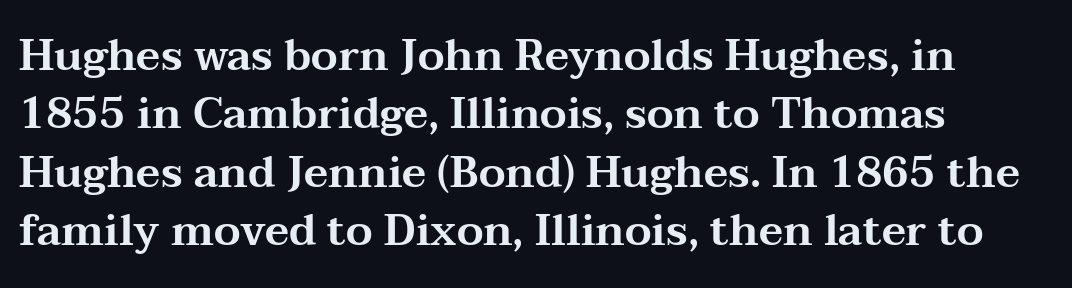
Q: Is the text italic (slanted)? A: No, it is upright.
Q: Is the typeface a serif or a sans-serif typeface? A: Serif.
Q: Is the text underlined? A: No.
Q: How is the paragraph aligned? A: Left-aligned.
Q: Is the spacing between letters normal or unusually wide? A: Normal.
Q: Is the spacing between lines tight, normal or loose? A: Normal.
Q: Width (condensed, normal, or wide)? A: Wide.
Q: Stroke contrast? A: Medium.
Q: x-height? A: Medium.
Q: Monospaced? A: No.
